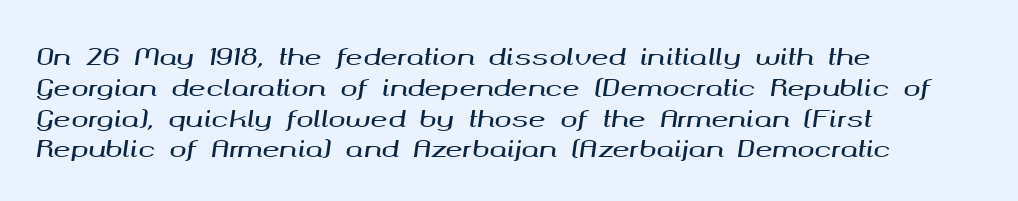
Q: Is the text italic (slanted)? A: Yes, it leans right by about 8 degrees.
Q: Is the text underlined? A: No.
Q: How is the paragraph aligned? A: Left-aligned.
Q: Is the spacing between letters normal or unusually wide? A: Normal.
Q: Is the spacing between lines tight, normal or loose? A: Normal.
